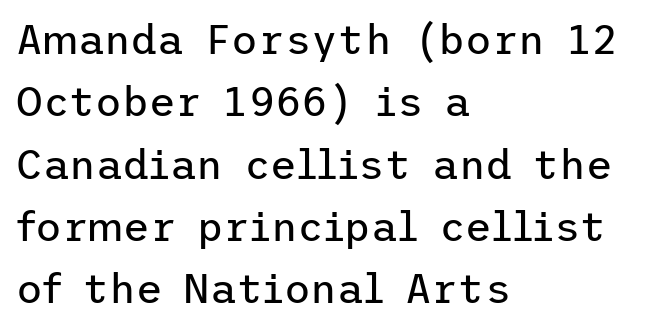
{"serif": "no", "italic": "no", "bold": "no", "weight": "regular", "width": "normal", "stroke_contrast": "low", "x_height": "medium", "underline": "no", "align": "left", "line_spacing": "normal", "line_spacing_ratio": 1.52, "letter_spacing": "normal", "letter_spacing_em": 0.0, "glyph_px": 41}
